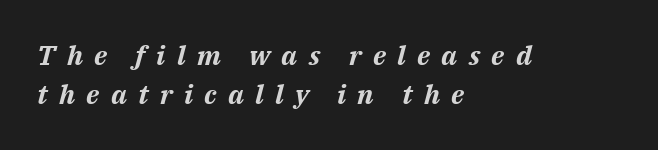
Q: Is the text bold? A: Yes.
Q: Is the text italic (slanted)? A: Yes, it leans right by about 14 degrees.
Q: Is the text underlined? A: No.
Q: How is the paragraph aligned? A: Left-aligned.
Q: Is the spacing between letters normal or unusually wide? A: Unusually wide.
Q: Is the spacing between lines tight, normal or loose? A: Normal.
